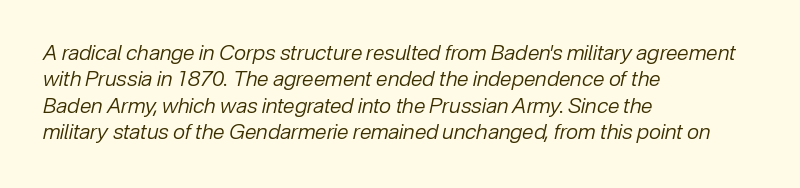
Q: Is the text bold? A: No.
Q: Is the text italic (slanted)? A: Yes, it leans right by about 12 degrees.
Q: Is the text underlined? A: No.
Q: How is the paragraph aligned? A: Left-aligned.
Q: Is the spacing between letters normal or unusually wide? A: Normal.
Q: Is the spacing between lines tight, normal or loose? A: Normal.
